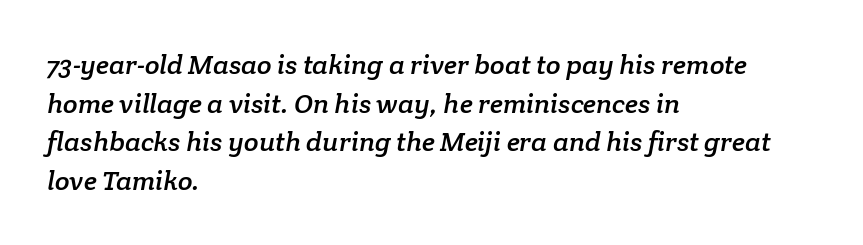
The image shows 27 px text type; set left-aligned, normal line spacing (1.43x), normal letter spacing, not underlined.
